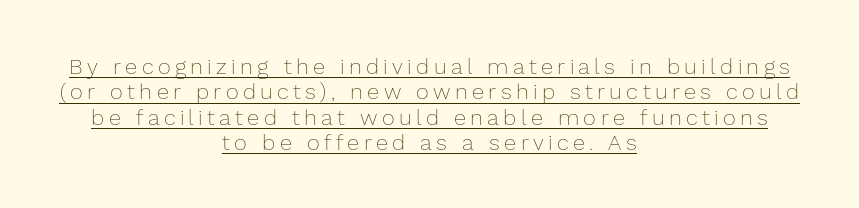
Q: Is the text bold? A: No.
Q: Is the text italic (slanted)? A: No, it is upright.
Q: Is the text underlined? A: Yes.
Q: How is the paragraph aligned? A: Centered.
Q: Is the spacing between letters normal or unusually wide? A: Unusually wide.
Q: Is the spacing between lines tight, normal or loose? A: Tight.
